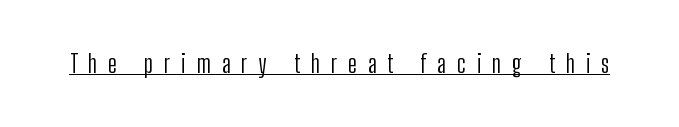
Summary of weight: not heavy and not bold. The letters stand straight up with perfectly vertical stems. Spacing between characters has been opened up far beyond the box default. In designer terms, the underline attribute is active on this setting.
